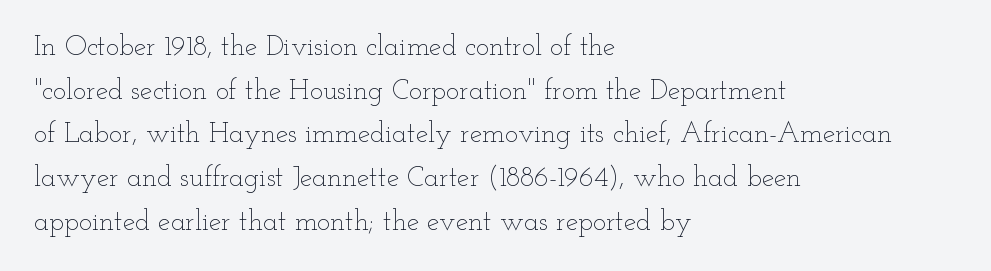
Q: Is the text bold? A: No.
Q: Is the text italic (slanted)? A: No, it is upright.
Q: Is the text underlined? A: No.
Q: How is the paragraph aligned? A: Left-aligned.
Q: Is the spacing between letters normal or unusually wide? A: Normal.
Q: Is the spacing between lines tight, normal or loose? A: Normal.
Q: Width (condensed, normal, or wide)? A: Wide.
Q: Stroke contrast? A: Low.
Q: x-height? A: Small.
Q: Monospaced? A: No.
